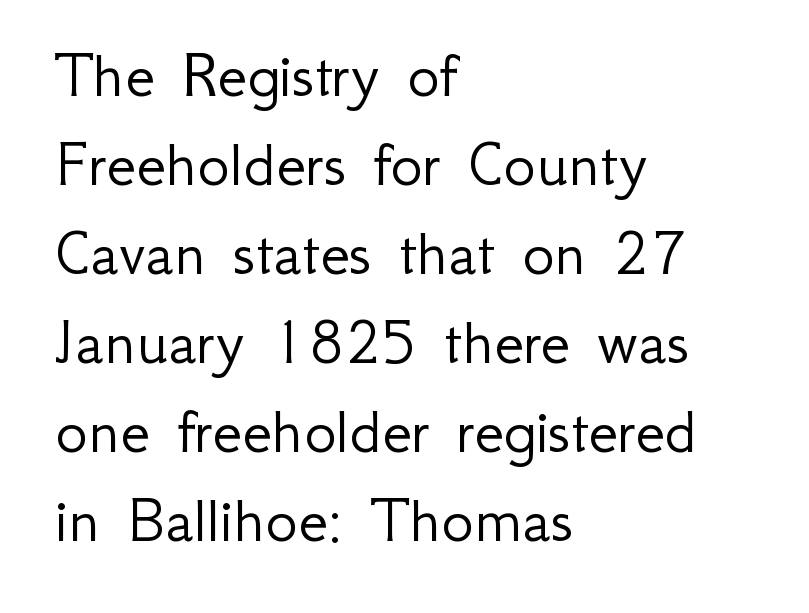
Q: Is the text bold? A: No.
Q: Is the text italic (slanted)? A: No, it is upright.
Q: Is the typeface a serif or a sans-serif typeface? A: Sans-serif.
Q: Is the text underlined? A: No.
Q: How is the paragraph aligned? A: Left-aligned.
Q: Is the spacing between letters normal or unusually wide? A: Normal.
Q: Is the spacing between lines tight, normal or loose? A: Normal.
Q: Width (condensed, normal, or wide)? A: Normal.
Q: Stroke contrast? A: Low.
Q: x-height? A: Small.
Q: Monospaced? A: No.
